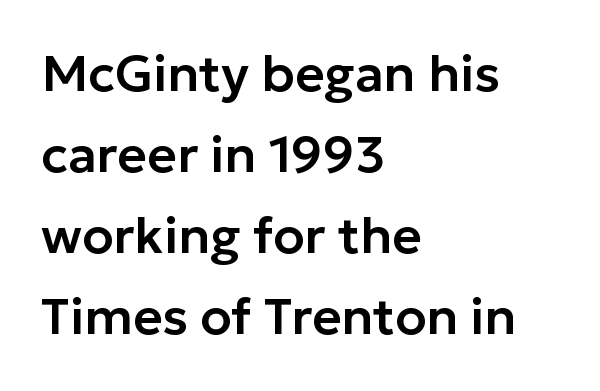
{"serif": "no", "italic": "no", "width": "normal", "stroke_contrast": "low", "x_height": "medium", "monospaced": "no", "underline": "no", "align": "left", "line_spacing": "normal", "line_spacing_ratio": 1.59, "letter_spacing": "normal", "letter_spacing_em": 0.0, "glyph_px": 51}
